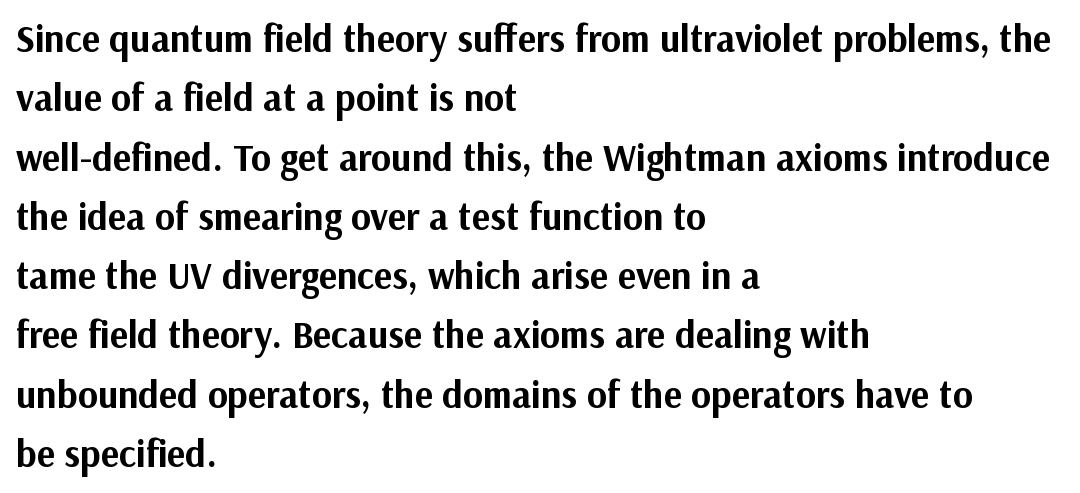
{"serif": "no", "italic": "no", "bold": "yes", "weight": "bold", "width": "normal", "stroke_contrast": "medium", "x_height": "medium", "monospaced": "no", "underline": "no", "align": "left", "line_spacing": "normal", "line_spacing_ratio": 1.56, "letter_spacing": "normal", "letter_spacing_em": 0.0, "glyph_px": 38}
